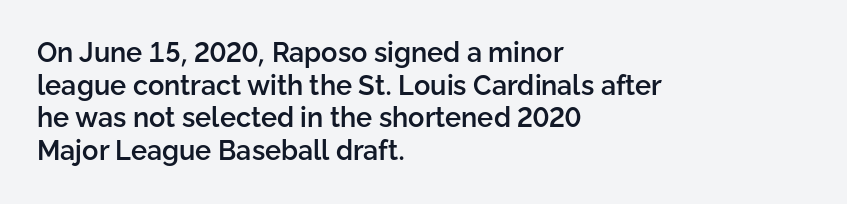
The image shows 27 px text type, upright; set left-aligned, line spacing 1.21x, normal letter spacing, not underlined.
